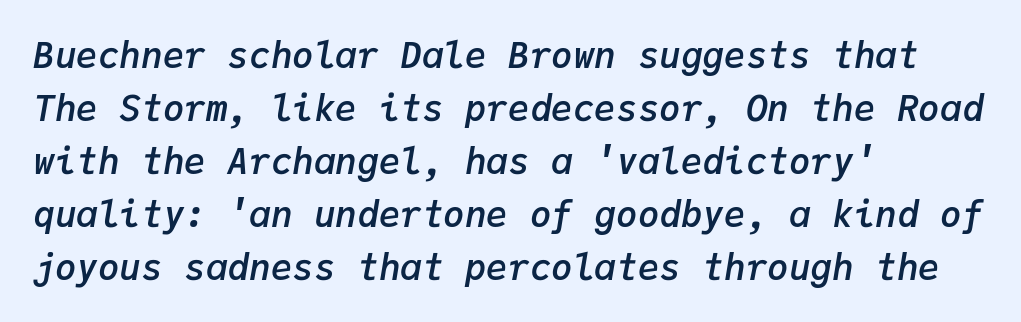
Q: Is the text bold? A: Semi-bold.
Q: Is the text italic (slanted)? A: Yes, it leans right by about 9 degrees.
Q: Is the text underlined? A: No.
Q: How is the paragraph aligned? A: Left-aligned.
Q: Is the spacing between letters normal or unusually wide? A: Normal.
Q: Is the spacing between lines tight, normal or loose? A: Normal.
Q: Width (condensed, normal, or wide)? A: Normal.
Q: Stroke contrast? A: Low.
Q: x-height? A: Medium.
Q: Monospaced? A: Yes.
